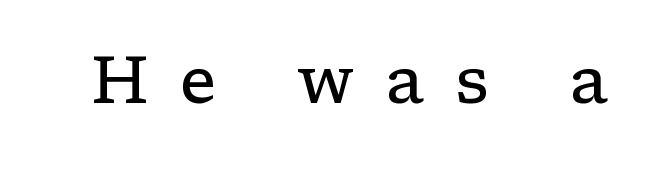
The image shows 66 px regular-weight, wide serif type, upright; set unusually wide letter spacing (+0.47 em), not underlined; low stroke contrast and a medium x-height.
